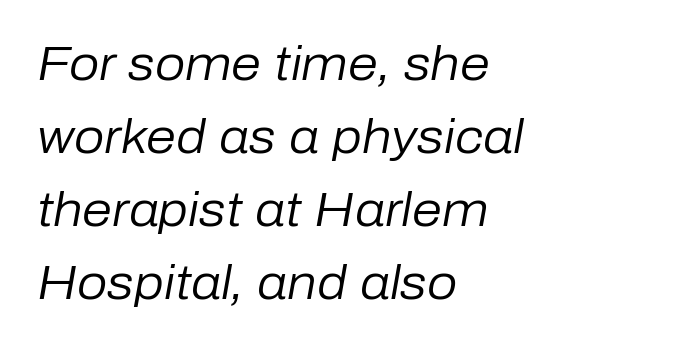
The image shows 48 px regular-weight type, italic (leaning right); set left-aligned, normal line spacing (1.52x), normal letter spacing, not underlined; low stroke contrast and a medium x-height.
